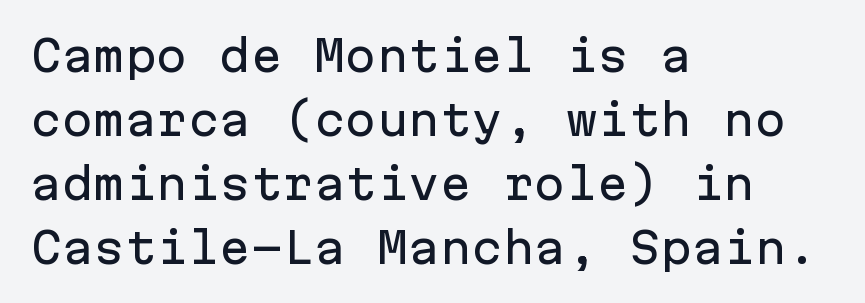
{"serif": "no", "italic": "no", "width": "normal", "stroke_contrast": "low", "x_height": "medium", "monospaced": "yes", "underline": "no", "align": "left", "line_spacing": "normal", "line_spacing_ratio": 1.52, "letter_spacing": "normal", "letter_spacing_em": 0.0, "glyph_px": 42}
